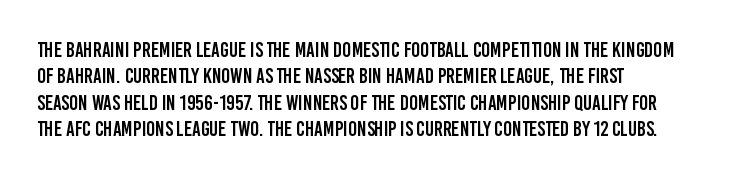
Q: Is the text italic (slanted)? A: No, it is upright.
Q: Is the text underlined? A: No.
Q: How is the paragraph aligned? A: Left-aligned.
Q: Is the spacing between letters normal or unusually wide? A: Normal.
Q: Is the spacing between lines tight, normal or loose? A: Normal.
